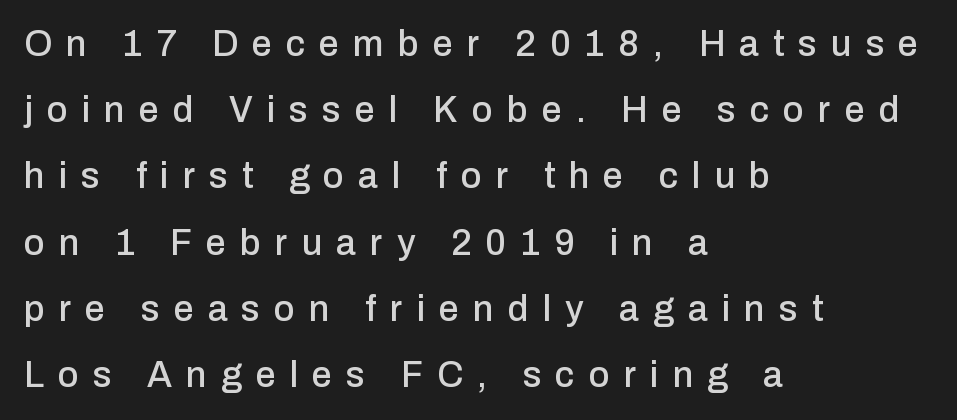
The image shows 36 px sans-serif type, upright; set left-aligned, line spacing 1.84x, unusually wide letter spacing (+0.39 em), not underlined; low stroke contrast and a medium x-height.
